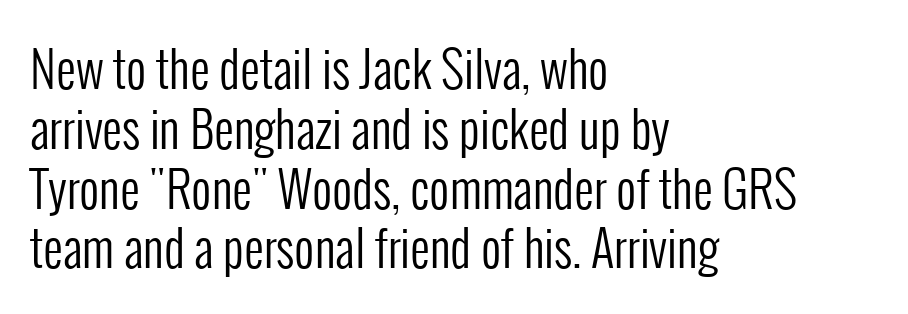
The image shows 49 px regular-weight, condensed sans-serif type, upright; set left-aligned, line spacing 1.22x, normal letter spacing, not underlined; low stroke contrast and a medium x-height.
